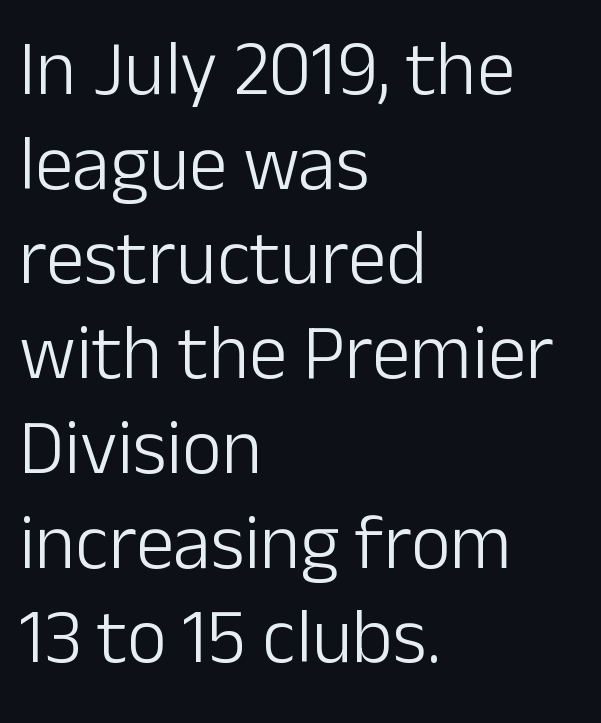
Counters stay open thanks to moderate or lighter strokes. A sans-serif font was chosen for this passage. These lines are rendered in a variable-pitch font. The letters stand upright; this is a roman face.
